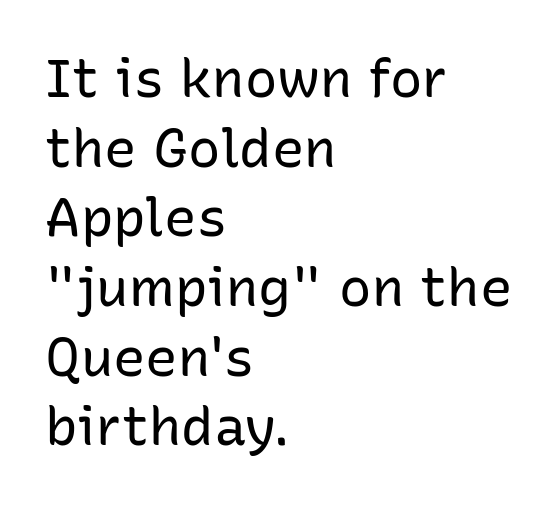
{"serif": "no", "italic": "no", "bold": "no", "weight": "regular", "width": "normal", "stroke_contrast": "low", "x_height": "medium", "monospaced": "no", "underline": "no", "align": "left", "line_spacing": "normal", "line_spacing_ratio": 1.29, "letter_spacing": "normal", "letter_spacing_em": 0.0, "glyph_px": 54}
